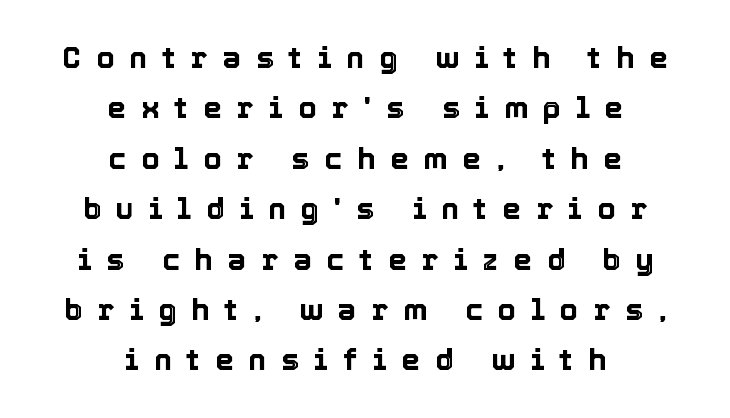
Spacing verdict: proportional, widths tailored to each character. Quick note: not italic, upright. Summary of vertical rhythm: regular, with standard interline spacing. The foot of each line stays bare and open. Short and long lines alike share a common midpoint. Letter spacing: wide.
